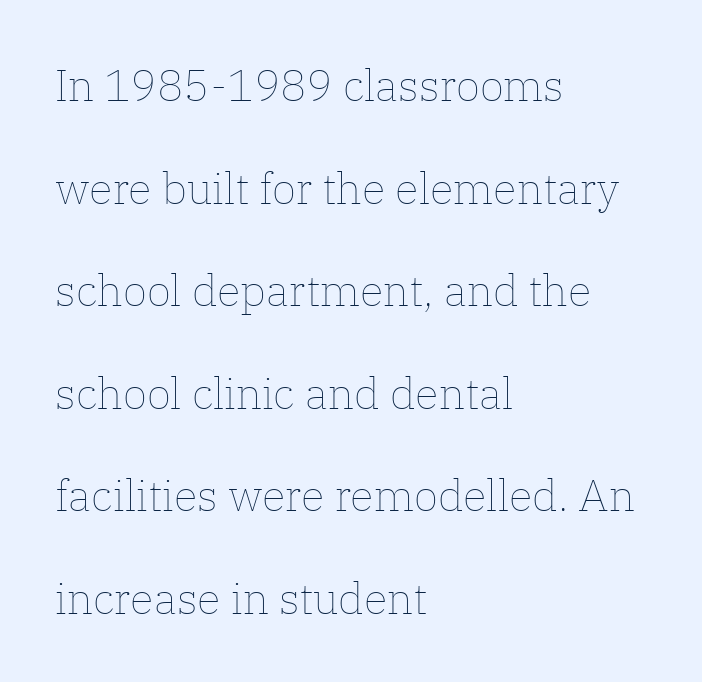
{"italic": "no", "bold": "no", "weight": "thin", "width": "normal", "stroke_contrast": "low", "x_height": "medium", "monospaced": "no", "underline": "no", "align": "left", "line_spacing": "loose", "line_spacing_ratio": 2.33, "letter_spacing": "normal", "letter_spacing_em": 0.0, "glyph_px": 44}
